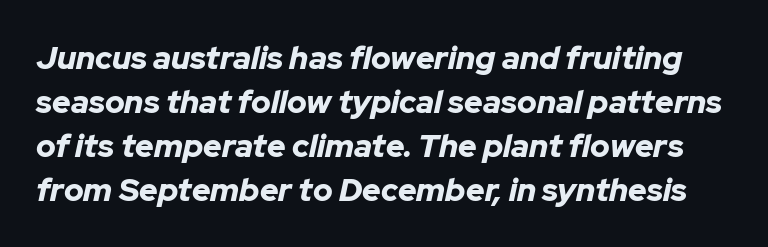
The image shows 32 px bold type, italic (leaning right); set normal line spacing (1.37x), normal letter spacing, not underlined; low stroke contrast and a medium x-height.
